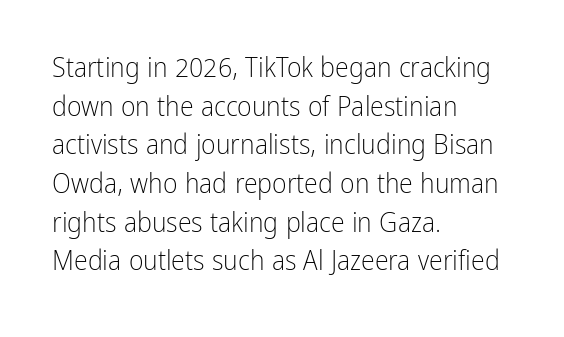
The image shows 28 px light, condensed sans-serif type, upright; set left-aligned, normal line spacing (1.38x), normal letter spacing, not underlined; low stroke contrast and a medium x-height.
